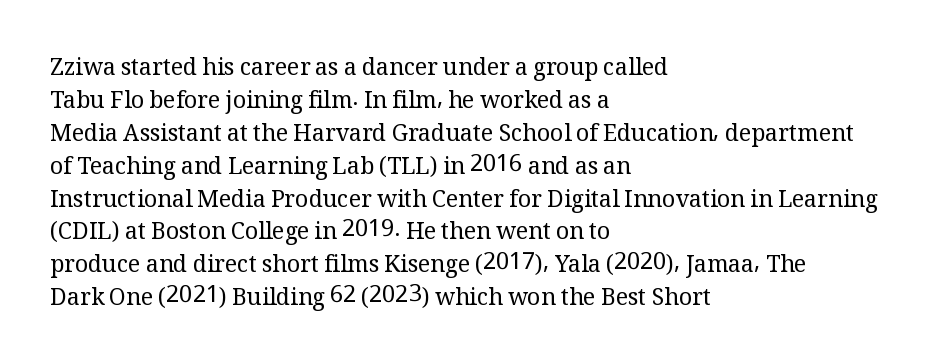
Q: Is the text bold? A: No.
Q: Is the text italic (slanted)? A: No, it is upright.
Q: Is the text underlined? A: No.
Q: How is the paragraph aligned? A: Left-aligned.
Q: Is the spacing between letters normal or unusually wide? A: Normal.
Q: Is the spacing between lines tight, normal or loose? A: Normal.
